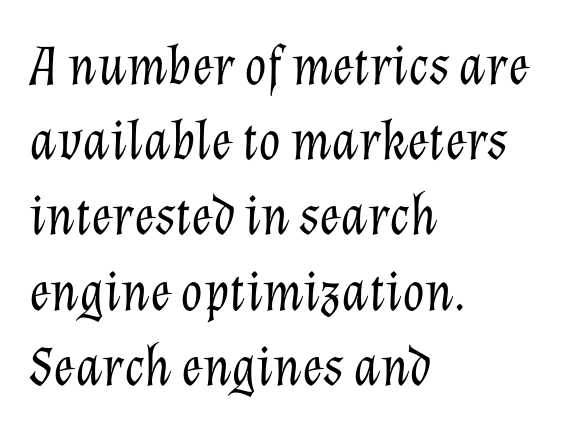
These lines are rendered in a variable-pitch font. An italicized treatment has been applied to the whole sample. These glyphs show unthickened strokes, regular width or finer. You could call the tracking neutral — neither tight nor loose. Students, observe: this is what conventionally led text looks like. This rendering features lettering with no underline.
